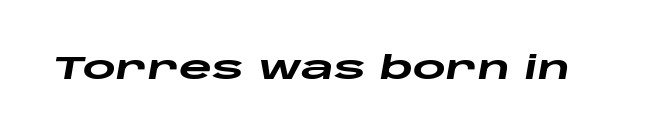
The image shows 32 px heavy, wide type, italic (leaning right); set normal letter spacing, not underlined; low stroke contrast and a large x-height.
